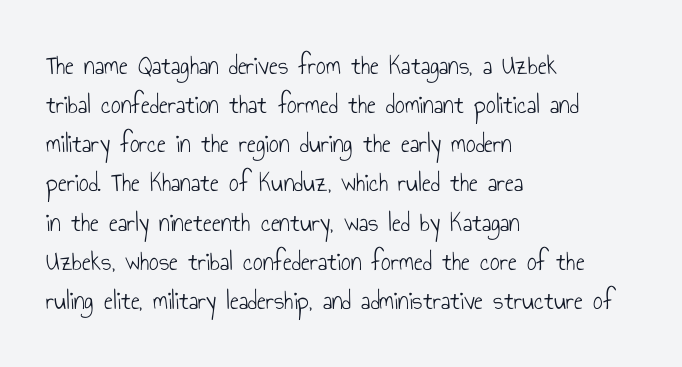
Q: Is the text bold? A: No.
Q: Is the text italic (slanted)? A: No, it is upright.
Q: Is the text underlined? A: No.
Q: How is the paragraph aligned? A: Left-aligned.
Q: Is the spacing between letters normal or unusually wide? A: Normal.
Q: Is the spacing between lines tight, normal or loose? A: Normal.
